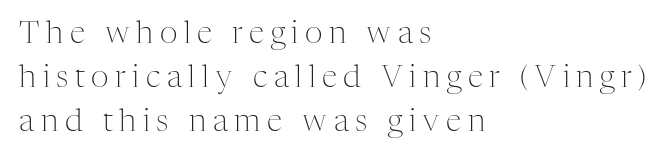
Q: Is the text bold? A: No.
Q: Is the text italic (slanted)? A: No, it is upright.
Q: Is the typeface a serif or a sans-serif typeface? A: Serif.
Q: Is the text underlined? A: No.
Q: How is the paragraph aligned? A: Left-aligned.
Q: Is the spacing between letters normal or unusually wide? A: Unusually wide.
Q: Is the spacing between lines tight, normal or loose? A: Normal.
Q: Width (condensed, normal, or wide)? A: Normal.
Q: Stroke contrast? A: Medium.
Q: x-height? A: Medium.
Q: Monospaced? A: No.
